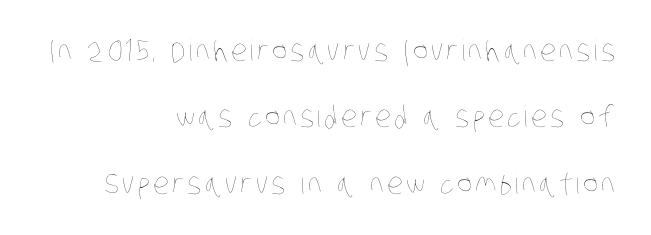
The image shows 29 px thin, condensed type; set right-aligned, loose line spacing (2.29x), not underlined; low stroke contrast and a large x-height.
